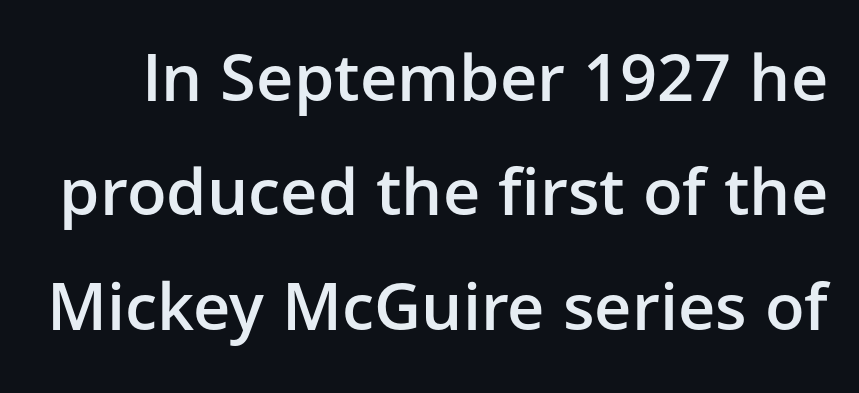
The image shows 65 px semibold sans-serif type, upright; set line spacing 1.76x, normal letter spacing, not underlined; low stroke contrast and a medium x-height.
